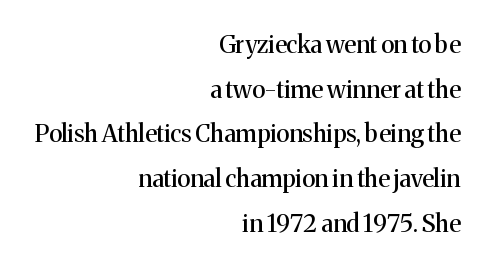
{"italic": "no", "underline": "no", "align": "right", "line_spacing_ratio": 1.86, "letter_spacing": "normal", "letter_spacing_em": 0.0, "glyph_px": 24}
